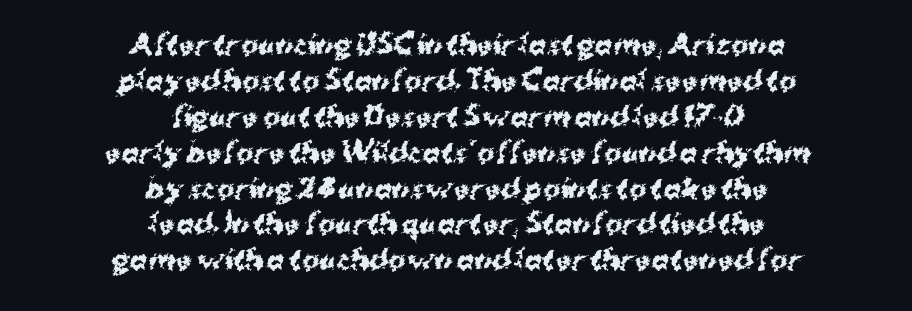
Q: Is the text bold? A: Yes.
Q: Is the text italic (slanted)? A: Yes.
Q: Is the text underlined? A: No.
Q: How is the paragraph aligned? A: Centered.
Q: Is the spacing between letters normal or unusually wide? A: Normal.
Q: Is the spacing between lines tight, normal or loose? A: Normal.
